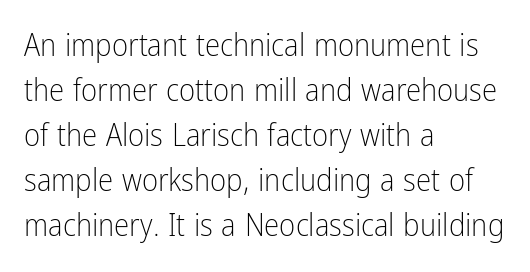
Q: Is the text bold? A: No.
Q: Is the text italic (slanted)? A: No, it is upright.
Q: Is the typeface a serif or a sans-serif typeface? A: Sans-serif.
Q: Is the text underlined? A: No.
Q: How is the paragraph aligned? A: Left-aligned.
Q: Is the spacing between letters normal or unusually wide? A: Normal.
Q: Is the spacing between lines tight, normal or loose? A: Normal.
Q: Width (condensed, normal, or wide)? A: Condensed.
Q: Stroke contrast? A: Low.
Q: x-height? A: Medium.
Q: Monospaced? A: No.
